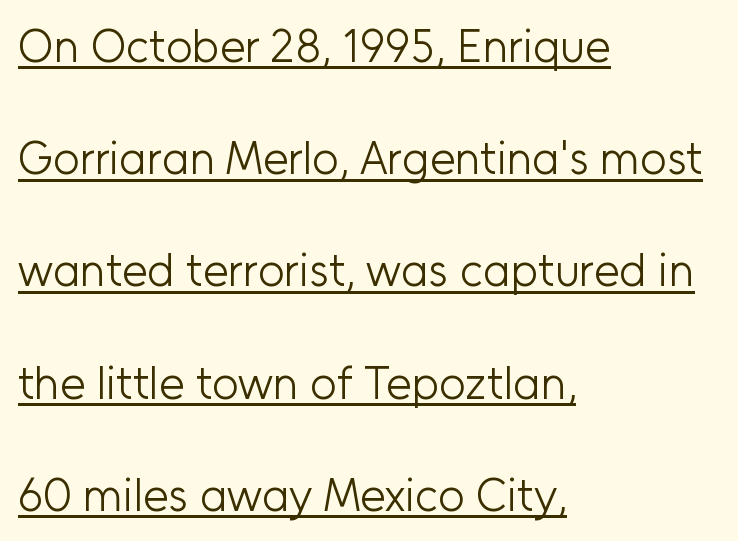
Q: Is the text bold? A: No.
Q: Is the text italic (slanted)? A: No, it is upright.
Q: Is the typeface a serif or a sans-serif typeface? A: Sans-serif.
Q: Is the text underlined? A: Yes.
Q: How is the paragraph aligned? A: Left-aligned.
Q: Is the spacing between letters normal or unusually wide? A: Normal.
Q: Is the spacing between lines tight, normal or loose? A: Loose.
Q: Width (condensed, normal, or wide)? A: Normal.
Q: Stroke contrast? A: Low.
Q: x-height? A: Medium.
Q: Monospaced? A: No.
